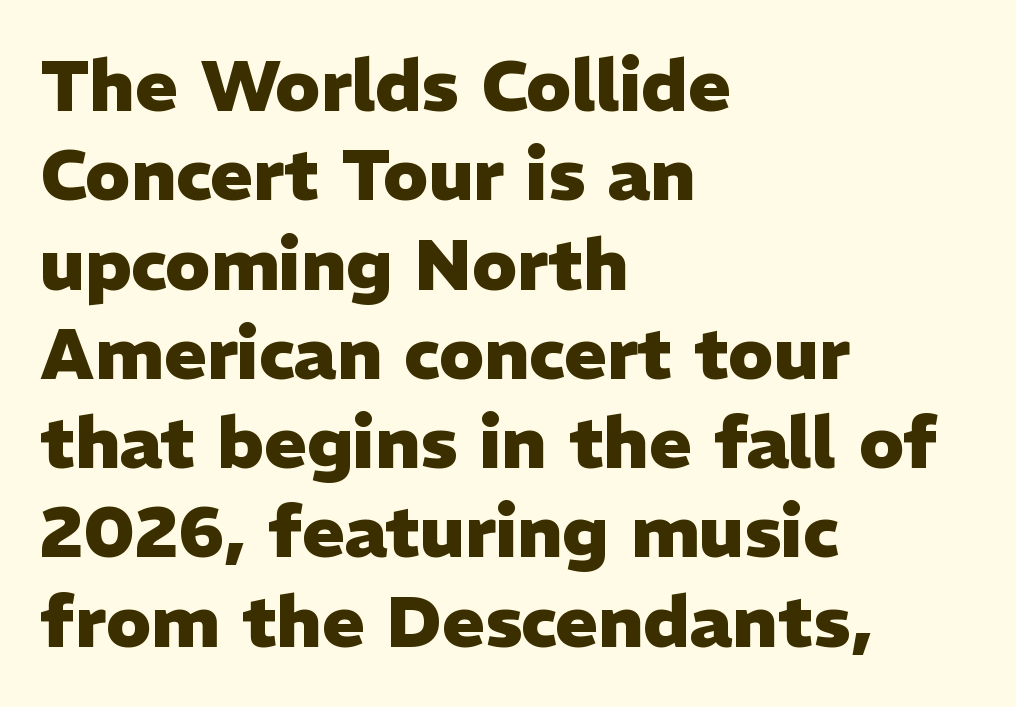
{"serif": "no", "italic": "no", "bold": "yes", "weight": "heavy", "width": "normal", "stroke_contrast": "low", "x_height": "medium", "monospaced": "no", "underline": "no", "align": "left", "line_spacing_ratio": 1.24, "letter_spacing": "normal", "letter_spacing_em": 0.0, "glyph_px": 72}
